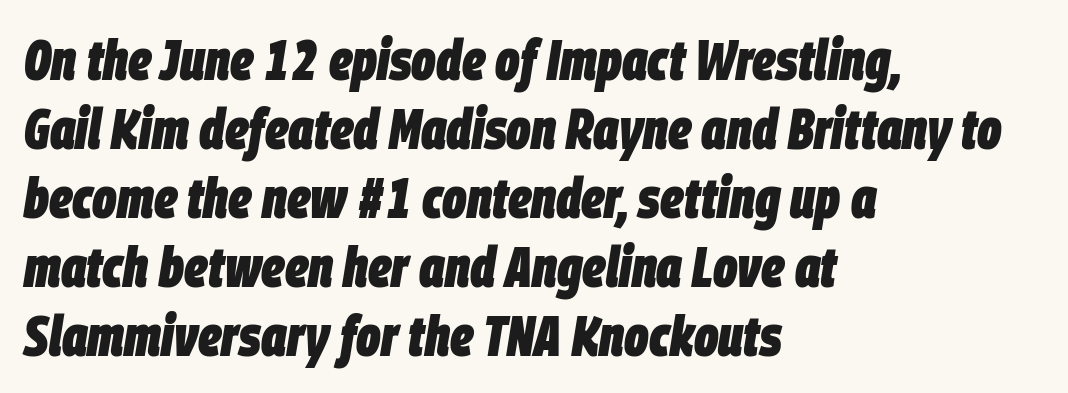
Q: Is the text bold? A: Yes.
Q: Is the text italic (slanted)? A: Yes, it leans right by about 9 degrees.
Q: Is the text underlined? A: No.
Q: How is the paragraph aligned? A: Left-aligned.
Q: Is the spacing between letters normal or unusually wide? A: Normal.
Q: Width (condensed, normal, or wide)? A: Condensed.
Q: Stroke contrast? A: Low.
Q: x-height? A: Large.
Q: Monospaced? A: No.
